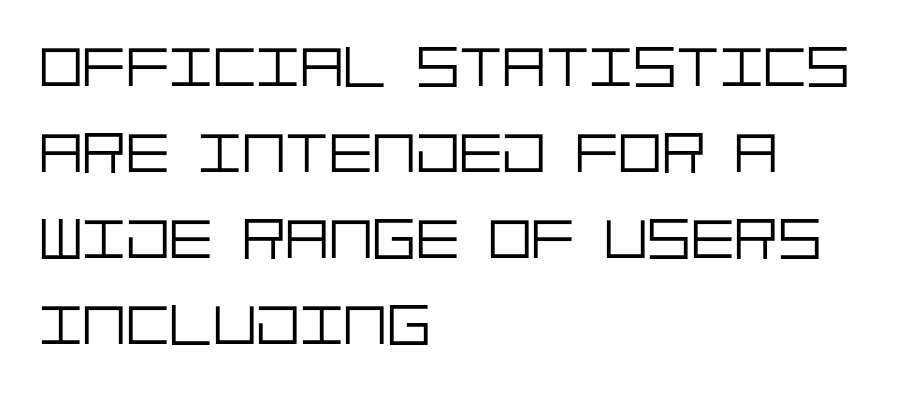
{"serif": "no", "italic": "no", "bold": "no", "weight": "light", "width": "normal", "stroke_contrast": "low", "x_height": "large", "underline": "no", "align": "left", "line_spacing": "normal", "line_spacing_ratio": 1.48, "letter_spacing": "normal", "letter_spacing_em": 0.0, "glyph_px": 58}
